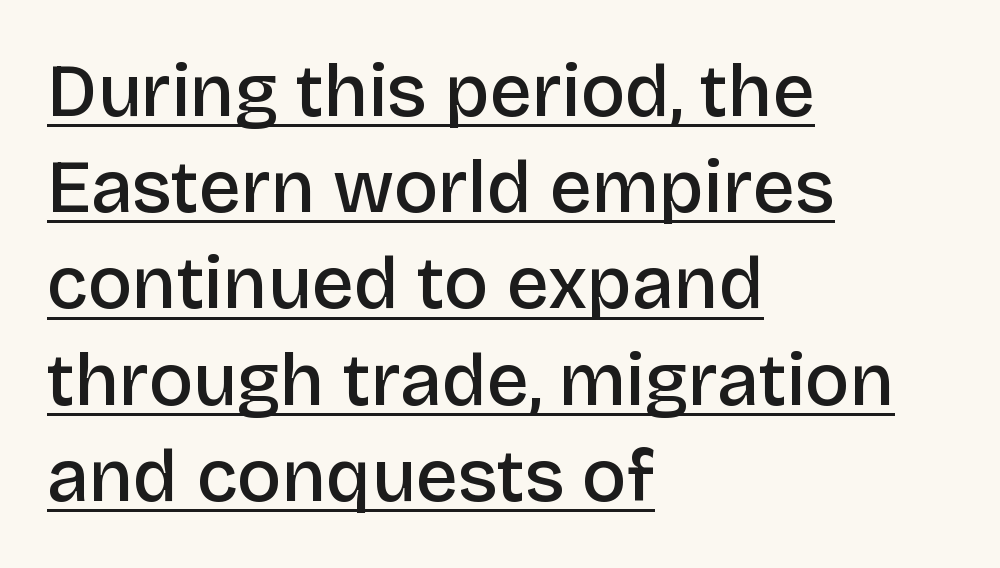
The image shows 74 px semibold sans-serif type, upright; set left-aligned, normal line spacing (1.3x), normal letter spacing, underlined; low stroke contrast and a large x-height.
